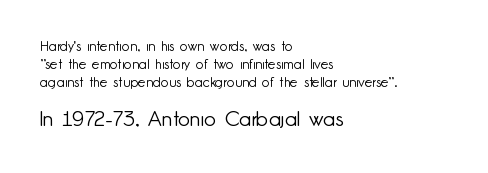
Q: Is the text bold? A: No.
Q: Is the text italic (slanted)? A: No, it is upright.
Q: Is the text underlined? A: No.
Q: How is the paragraph aligned? A: Left-aligned.
Q: Is the spacing between letters normal or unusually wide? A: Normal.
Q: Is the spacing between lines tight, normal or loose? A: Normal.
Q: Which block of text is set in a larger size, the first (top) or the second (bottom)? A: The second (bottom) one.
